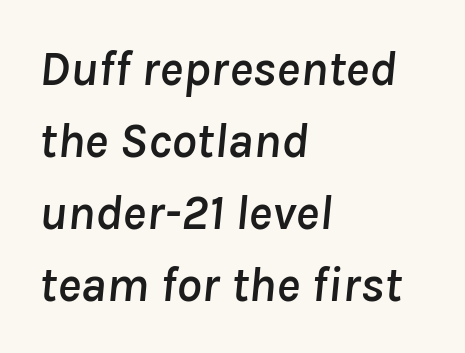
The image shows 50 px text type, italic (leaning right); set left-aligned, normal line spacing (1.44x), normal letter spacing, not underlined; low stroke contrast and a medium x-height.
